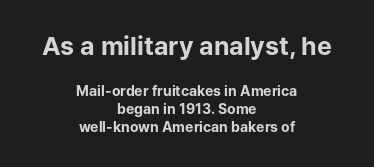
Q: Is the text bold? A: Yes.
Q: Is the text italic (slanted)? A: No, it is upright.
Q: Is the text underlined? A: No.
Q: How is the paragraph aligned? A: Centered.
Q: Is the spacing between letters normal or unusually wide? A: Normal.
Q: Is the spacing between lines tight, normal or loose? A: Normal.
Q: Which block of text is set in a larger size, the first (top) or the second (bottom)? A: The first (top) one.
